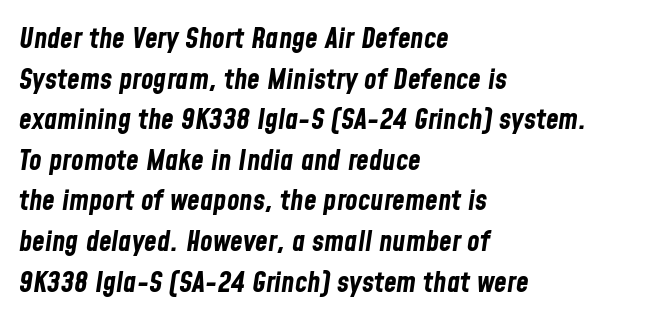
The image shows 29 px bold, condensed type, italic (leaning right); set left-aligned, normal line spacing (1.4x), normal letter spacing, not underlined; low stroke contrast and a medium x-height.
